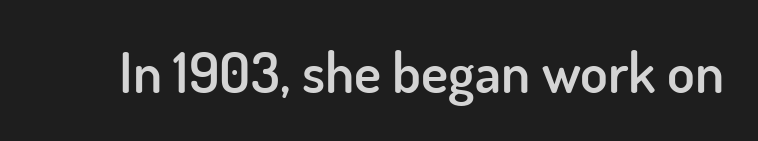
{"serif": "no", "italic": "no", "bold": "semi", "weight": "semibold", "width": "normal", "stroke_contrast": "low", "x_height": "small", "monospaced": "no", "underline": "no", "letter_spacing": "normal", "letter_spacing_em": 0.0, "glyph_px": 57}
